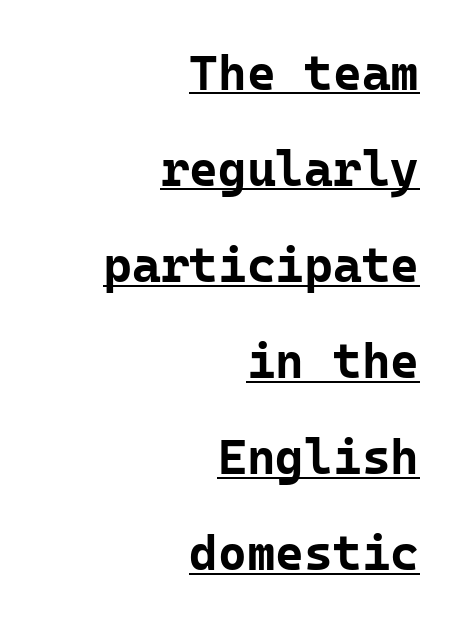
A typographer would call this underscored text. The type sits square on the baseline with zero lean. What kind of face is this? One without serifs — a sans. How are the letters spaced? Ordinarily, with no added tracking.
